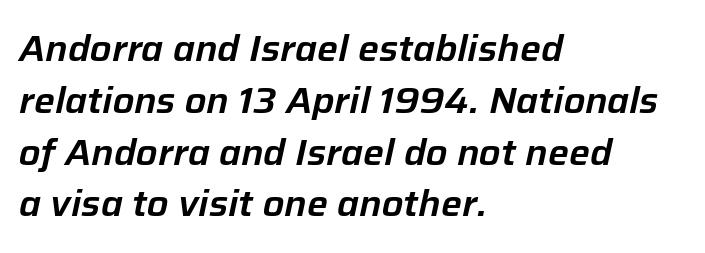
Is there much room between lines? A standard amount, neither cramped nor airy. Here the glyphs are tracked normally, forming tight word shapes. Visually the block forms a straight wall on the left and a jagged coastline on the right. Each letter keeps its own natural width here, so spacing adapts to shape.
